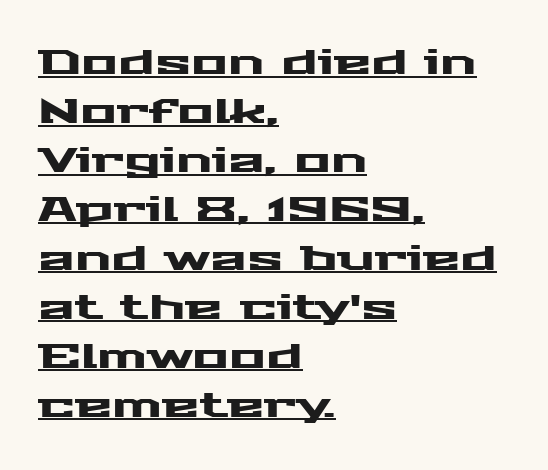
The image shows 34 px wide sans-serif type, upright; set left-aligned, normal line spacing (1.44x), normal letter spacing, underlined; medium stroke contrast and a medium x-height.
